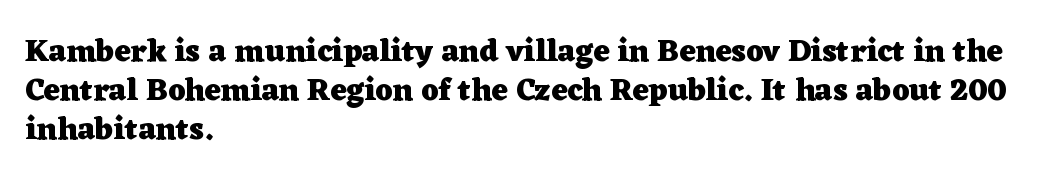
Q: Is the text bold? A: Yes.
Q: Is the text italic (slanted)? A: No, it is upright.
Q: Is the typeface a serif or a sans-serif typeface? A: Serif.
Q: Is the text underlined? A: No.
Q: How is the paragraph aligned? A: Left-aligned.
Q: Is the spacing between letters normal or unusually wide? A: Normal.
Q: Is the spacing between lines tight, normal or loose? A: Normal.
Q: Width (condensed, normal, or wide)? A: Wide.
Q: Stroke contrast? A: Low.
Q: x-height? A: Medium.
Q: Monospaced? A: No.
